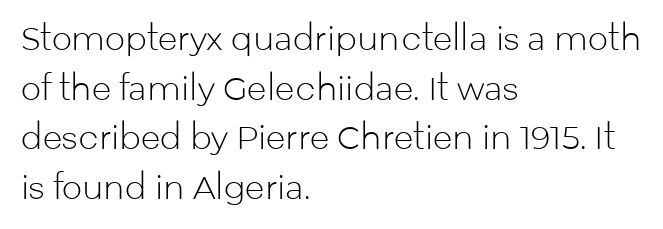
{"serif": "no", "italic": "no", "bold": "no", "weight": "light", "width": "normal", "stroke_contrast": "low", "x_height": "medium", "monospaced": "no", "underline": "no", "align": "left", "line_spacing": "normal", "line_spacing_ratio": 1.55, "letter_spacing": "normal", "letter_spacing_em": 0.0, "glyph_px": 32}
